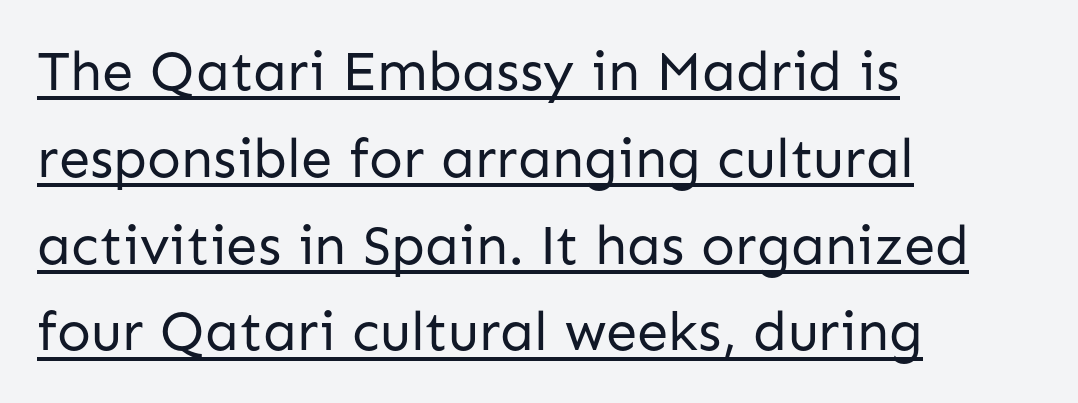
Q: Is the text bold? A: No.
Q: Is the text italic (slanted)? A: No, it is upright.
Q: Is the typeface a serif or a sans-serif typeface? A: Sans-serif.
Q: Is the text underlined? A: Yes.
Q: How is the paragraph aligned? A: Left-aligned.
Q: Is the spacing between letters normal or unusually wide? A: Normal.
Q: Is the spacing between lines tight, normal or loose? A: Normal.
Q: Width (condensed, normal, or wide)? A: Normal.
Q: Stroke contrast? A: Low.
Q: x-height? A: Medium.
Q: Monospaced? A: No.
